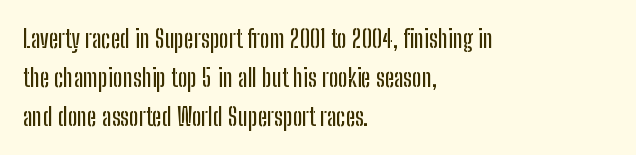
The image shows 25 px text type, upright; set left-aligned, normal line spacing (1.56x), normal letter spacing, not underlined.
